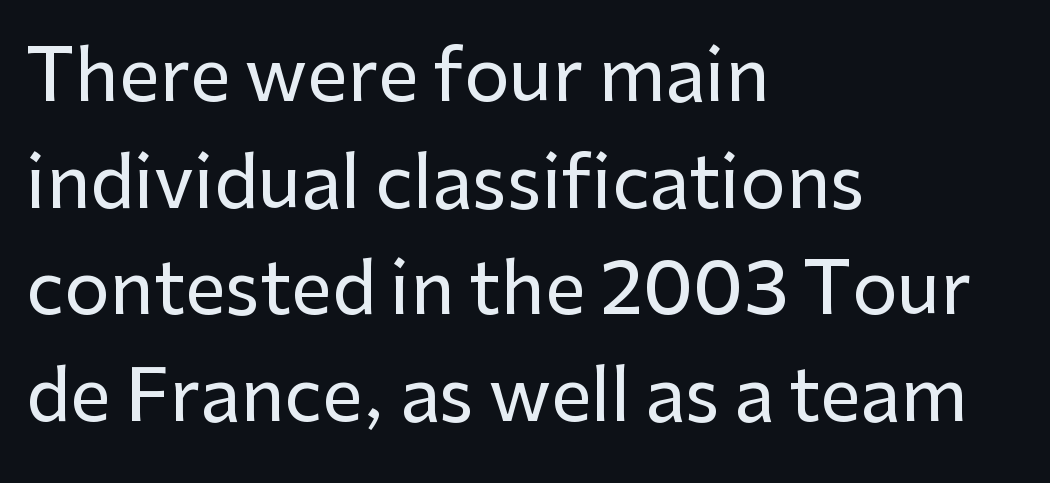
Q: Is the text italic (slanted)? A: No, it is upright.
Q: Is the typeface a serif or a sans-serif typeface? A: Sans-serif.
Q: Is the text underlined? A: No.
Q: How is the paragraph aligned? A: Left-aligned.
Q: Is the spacing between letters normal or unusually wide? A: Normal.
Q: Is the spacing between lines tight, normal or loose? A: Normal.
Q: Width (condensed, normal, or wide)? A: Normal.
Q: Stroke contrast? A: Low.
Q: x-height? A: Medium.
Q: Monospaced? A: No.
